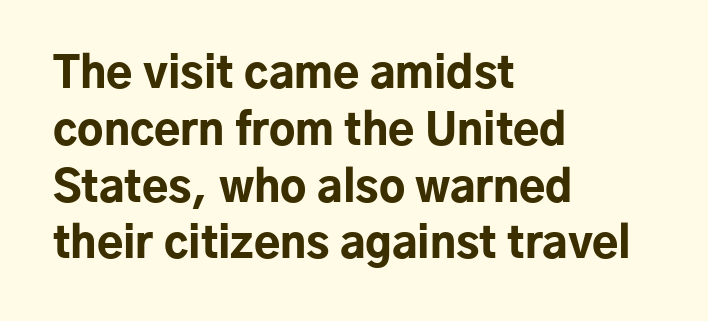
Q: Is the text bold? A: Yes.
Q: Is the text italic (slanted)? A: No, it is upright.
Q: Is the typeface a serif or a sans-serif typeface? A: Sans-serif.
Q: Is the text underlined? A: No.
Q: How is the paragraph aligned? A: Left-aligned.
Q: Is the spacing between letters normal or unusually wide? A: Normal.
Q: Is the spacing between lines tight, normal or loose? A: Normal.
Q: Width (condensed, normal, or wide)? A: Normal.
Q: Stroke contrast? A: Low.
Q: x-height? A: Medium.
Q: Monospaced? A: No.
